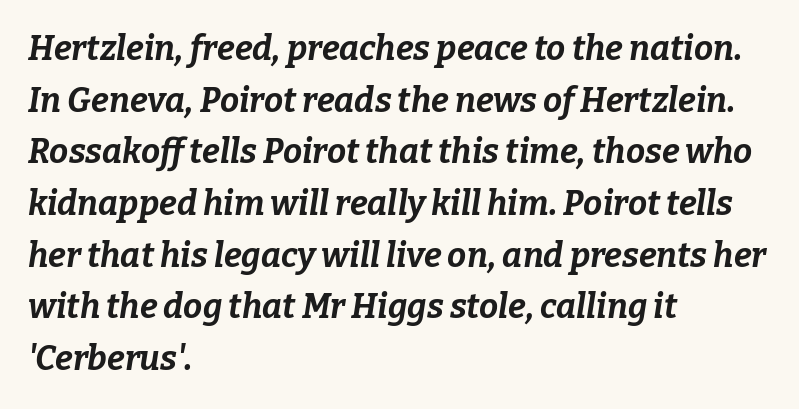
Q: Is the text bold? A: Yes.
Q: Is the text italic (slanted)? A: Yes, it leans right by about 9 degrees.
Q: Is the text underlined? A: No.
Q: How is the paragraph aligned? A: Left-aligned.
Q: Is the spacing between letters normal or unusually wide? A: Normal.
Q: Is the spacing between lines tight, normal or loose? A: Normal.
Q: Width (condensed, normal, or wide)? A: Normal.
Q: Stroke contrast? A: Low.
Q: x-height? A: Medium.
Q: Monospaced? A: No.
